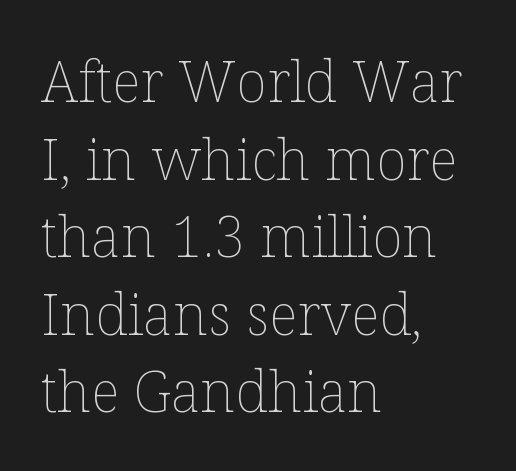
Q: Is the text bold? A: No.
Q: Is the text italic (slanted)? A: No, it is upright.
Q: Is the text underlined? A: No.
Q: How is the paragraph aligned? A: Left-aligned.
Q: Is the spacing between letters normal or unusually wide? A: Normal.
Q: Is the spacing between lines tight, normal or loose? A: Normal.
Q: Width (condensed, normal, or wide)? A: Normal.
Q: Stroke contrast? A: Low.
Q: x-height? A: Medium.
Q: Monospaced? A: No.
